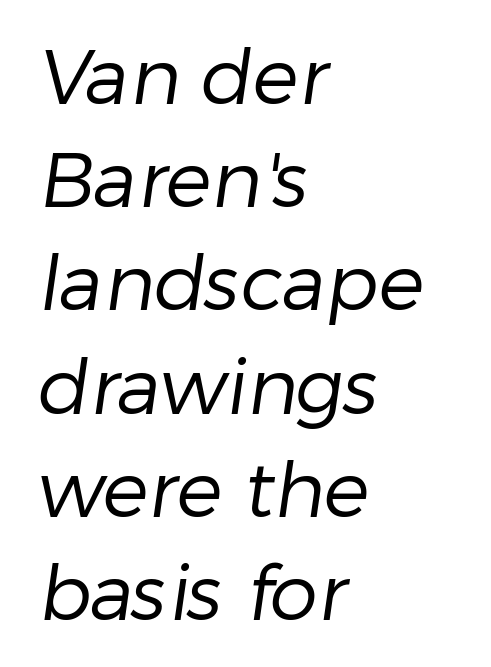
Q: Is the text bold? A: No.
Q: Is the typeface a serif or a sans-serif typeface? A: Sans-serif.
Q: Is the text underlined? A: No.
Q: How is the paragraph aligned? A: Left-aligned.
Q: Is the spacing between letters normal or unusually wide? A: Normal.
Q: Is the spacing between lines tight, normal or loose? A: Normal.
Q: Width (condensed, normal, or wide)? A: Normal.
Q: Stroke contrast? A: Low.
Q: x-height? A: Medium.
Q: Monospaced? A: No.
